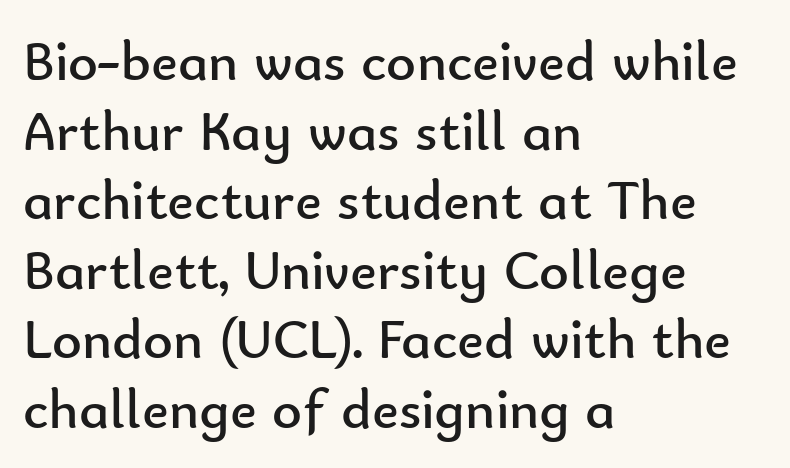
I'd call this a sans setting — the letters go barefoot. Has an underline been added? It has not. If you drew a line through each stem, it would be perfectly vertical. Reading down the block, your eye returns to a fixed left position each line. Ink coverage per letter is moderate at most. Letter spacing: default.
